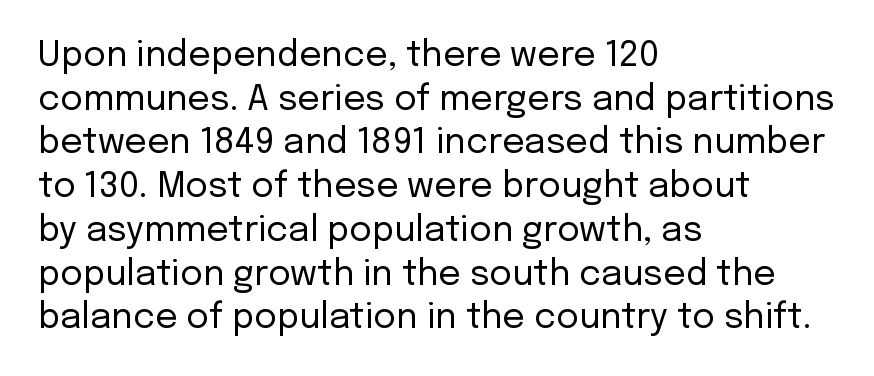
The image shows 35 px regular-weight sans-serif type, upright; set left-aligned, normal line spacing (1.25x), normal letter spacing, not underlined; low stroke contrast and a medium x-height.
